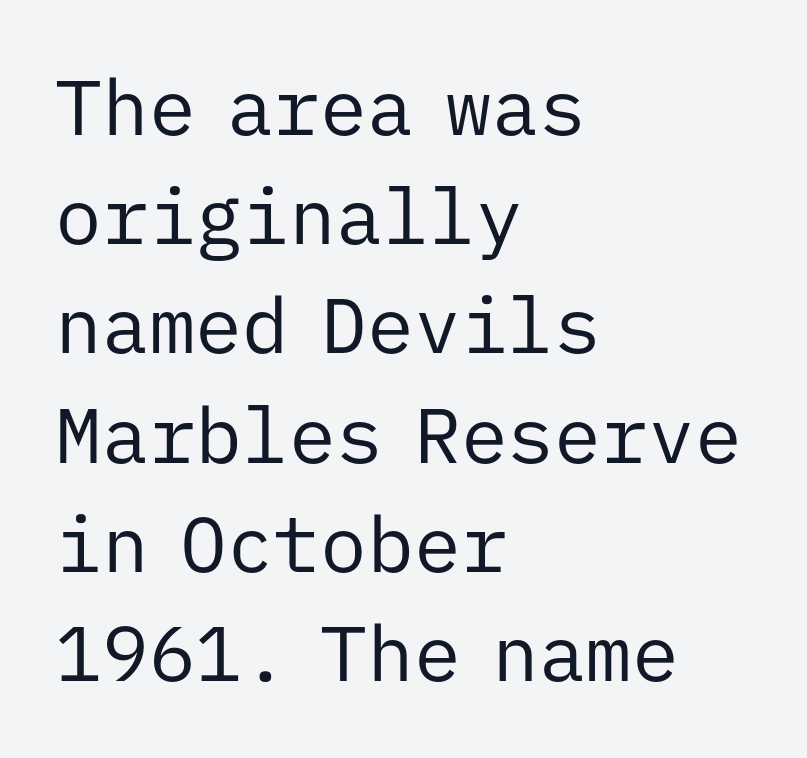
The image shows 78 px regular-weight sans-serif type, upright, monospaced; set left-aligned, normal line spacing (1.4x), normal letter spacing, not underlined; low stroke contrast and a medium x-height.
